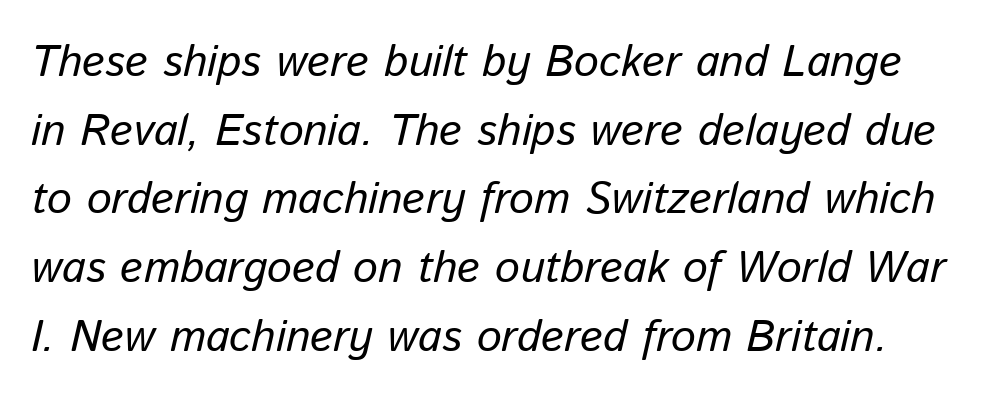
Students, observe: this is what conventionally led text looks like. Has an underline been added? It has not. The letters sit at their default tracking, neither squeezed nor spread. Is this a fixed-width face? No — the glyphs have proportional, varying widths. Observe the lean: these are italic letterforms.
